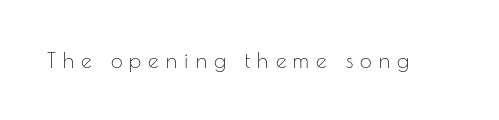
The image shows 21 px text type, upright; set unusually wide letter spacing (+0.34 em), not underlined.
